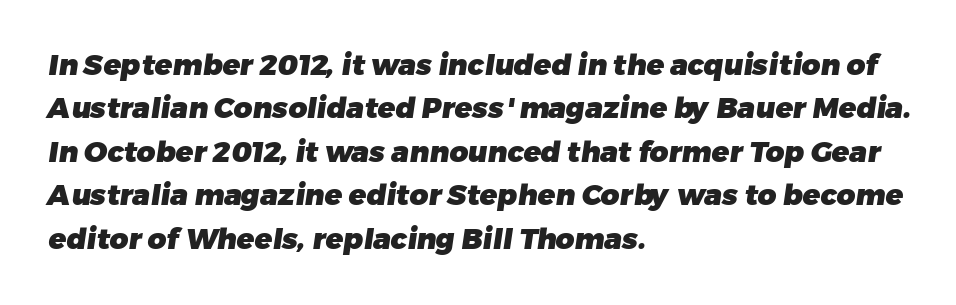
Serif or sans? Sans — the stroke terminals are bare. Each line starts at the same left margin while the right side varies. How are the letters spaced? Ordinarily, with no added tracking. The letters advance in unequal steps, a hallmark of proportional type. Quick note: underline off. These lines carry a lot of weight — the face is fully bold.
